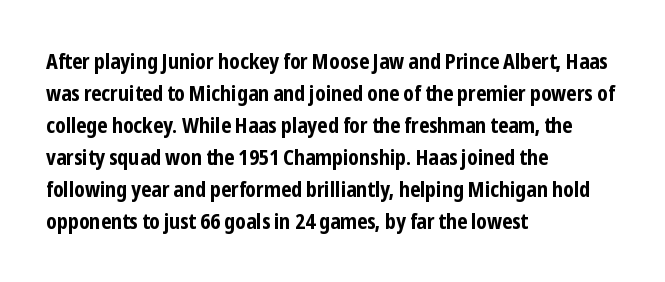
{"italic": "no", "bold": "yes", "underline": "no", "align": "left", "line_spacing": "normal", "line_spacing_ratio": 1.52, "letter_spacing": "normal", "letter_spacing_em": 0.0, "glyph_px": 21}
